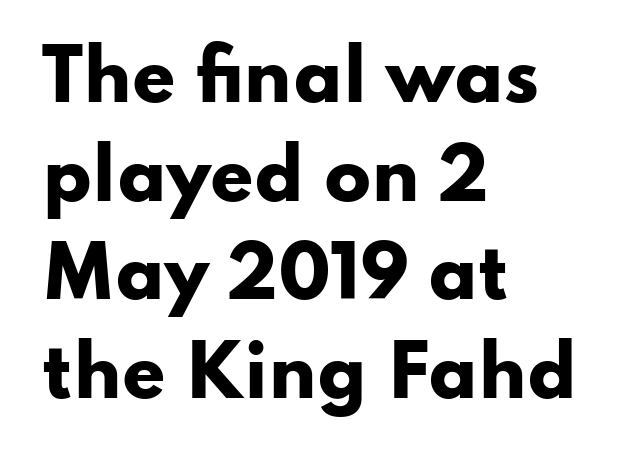
Reading down the block, your eye returns to a fixed left position each line. Rendered with straight, roman letterforms. Varying glyph widths throughout — classic text-font behaviour. The space beneath each line is pristine and unruled. The letters sit at their default tracking, neither squeezed nor spread.
